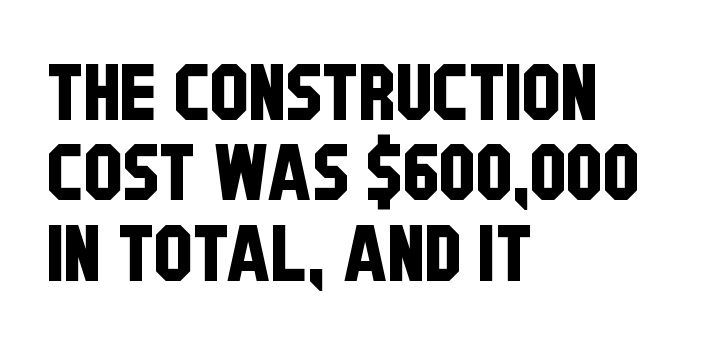
Q: Is the typeface a serif or a sans-serif typeface? A: Sans-serif.
Q: Is the text underlined? A: No.
Q: How is the paragraph aligned? A: Left-aligned.
Q: Is the spacing between letters normal or unusually wide? A: Normal.
Q: Is the spacing between lines tight, normal or loose? A: Tight.
Q: Width (condensed, normal, or wide)? A: Condensed.
Q: Stroke contrast? A: Low.
Q: x-height? A: Large.
Q: Monospaced? A: No.
